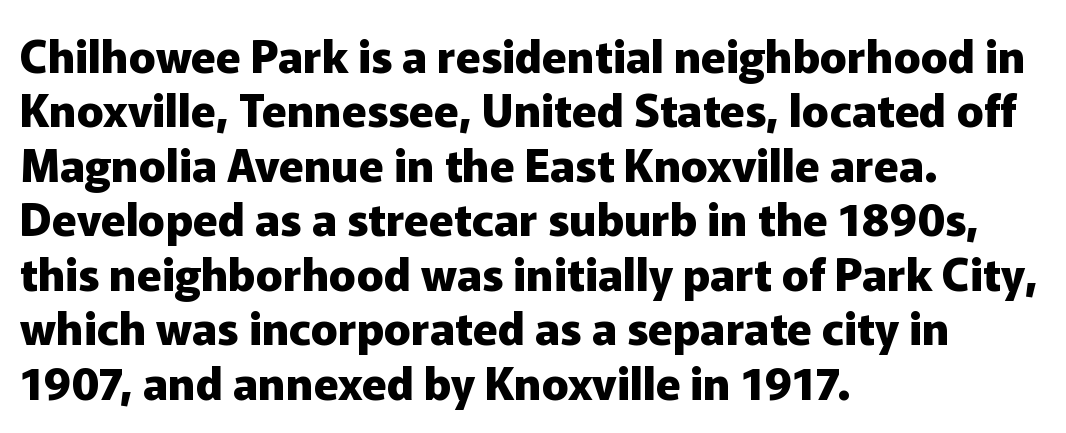
{"serif": "no", "italic": "no", "bold": "yes", "weight": "heavy", "width": "normal", "stroke_contrast": "low", "x_height": "medium", "monospaced": "no", "underline": "no", "align": "left", "line_spacing_ratio": 1.21, "letter_spacing": "normal", "letter_spacing_em": 0.0, "glyph_px": 45}
